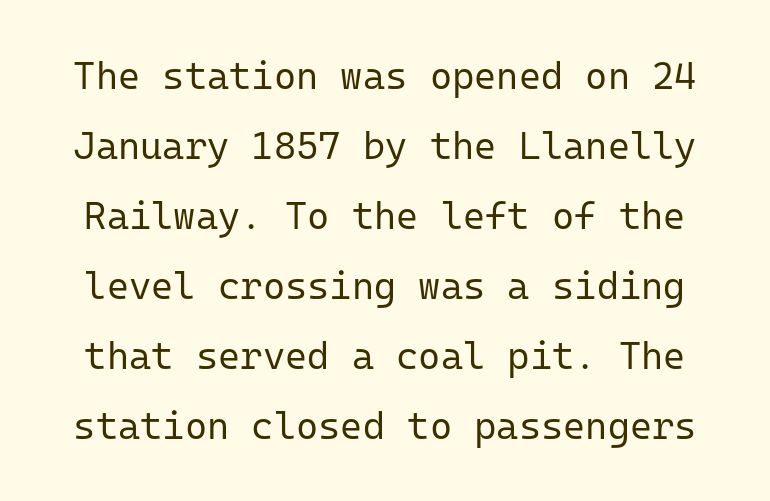
This sample has the even, mechanical cadence of fixed-width lettering. This is the regular roman posture of the typeface. Compared with typical body copy, the letter spacing here is the same. Just letters on the line, the space beneath them empty.
